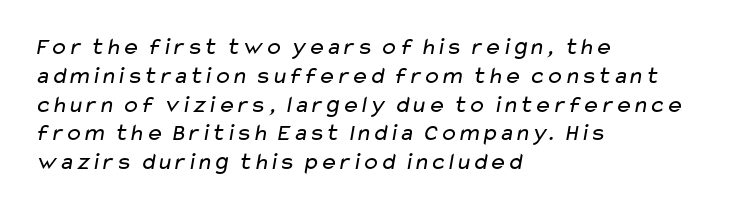
Q: Is the text bold? A: No.
Q: Is the text underlined? A: No.
Q: How is the paragraph aligned? A: Left-aligned.
Q: Is the spacing between letters normal or unusually wide? A: Normal.
